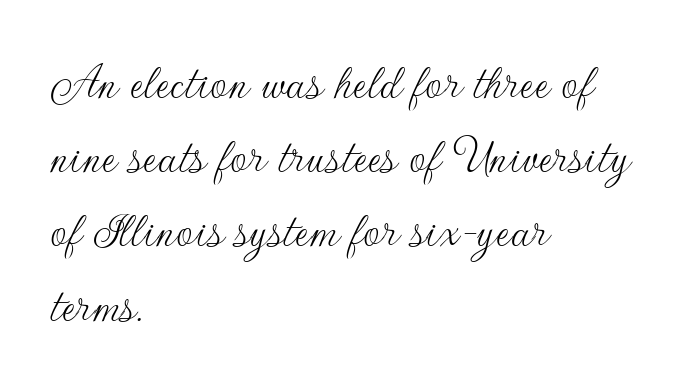
{"serif": "no", "bold": "no", "weight": "thin", "width": "normal", "stroke_contrast": "low", "x_height": "small", "monospaced": "no", "underline": "no", "align": "left", "line_spacing": "normal", "line_spacing_ratio": 1.4, "letter_spacing": "normal", "letter_spacing_em": 0.0, "glyph_px": 53}
